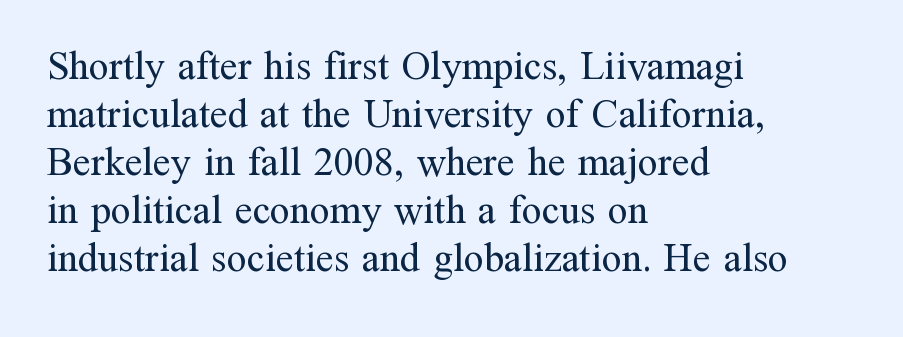
{"serif": "yes", "italic": "no", "bold": "no", "weight": "regular", "width": "normal", "stroke_contrast": "medium", "x_height": "medium", "monospaced": "no", "underline": "no", "align": "left", "line_spacing_ratio": 1.2, "letter_spacing": "normal", "letter_spacing_em": 0.0, "glyph_px": 40}
